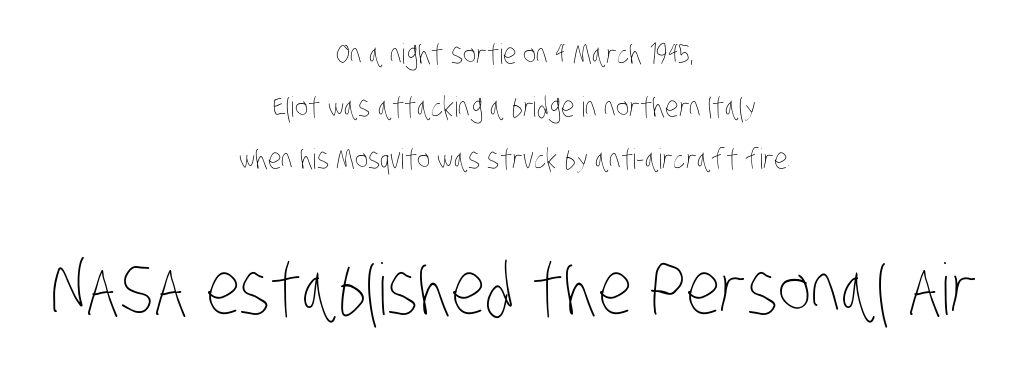
The image shows 71 px thin, condensed type; set centered, line spacing 1.88x, normal letter spacing, not underlined; the second (bottom) block is 2.54x larger; low stroke contrast and a large x-height.
